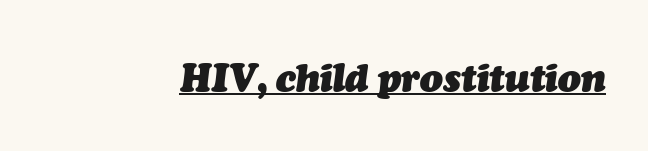
{"italic": "yes", "lean": "right", "slant_degrees": 7, "bold": "yes", "weight": "heavy", "width": "normal", "stroke_contrast": "medium", "x_height": "medium", "monospaced": "no", "underline": "yes", "letter_spacing": "normal", "letter_spacing_em": 0.0, "glyph_px": 38}
